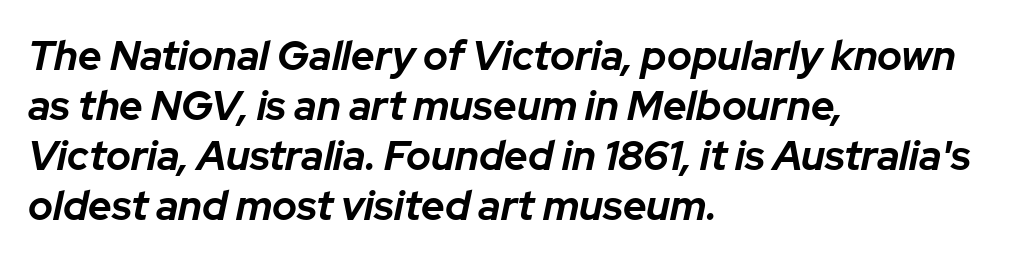
The image shows 41 px bold type, italic (leaning right); set left-aligned, line spacing 1.22x, normal letter spacing, not underlined; low stroke contrast and a medium x-height.
